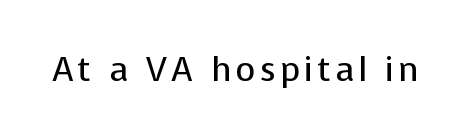
{"serif": "no", "italic": "no", "bold": "no", "weight": "regular", "width": "normal", "stroke_contrast": "low", "x_height": "medium", "monospaced": "no", "underline": "no", "glyph_px": 34}
